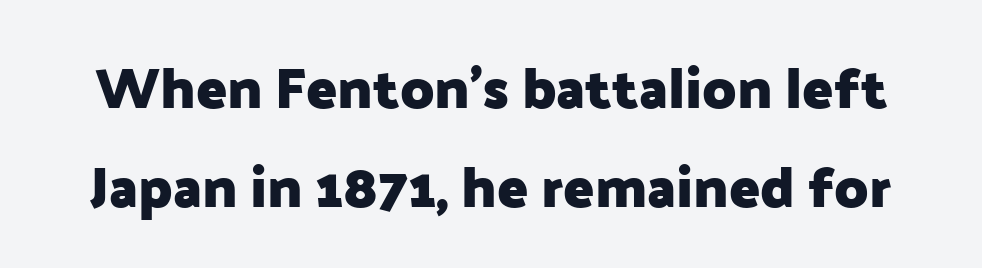
{"serif": "no", "italic": "no", "bold": "yes", "weight": "heavy", "width": "normal", "stroke_contrast": "low", "x_height": "medium", "monospaced": "no", "underline": "no", "line_spacing_ratio": 1.74, "letter_spacing": "normal", "letter_spacing_em": 0.0, "glyph_px": 57}
